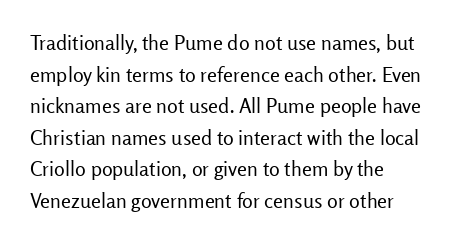
{"italic": "no", "bold": "no", "underline": "no", "align": "left", "line_spacing": "normal", "line_spacing_ratio": 1.58, "letter_spacing": "normal", "letter_spacing_em": 0.0, "glyph_px": 20}
